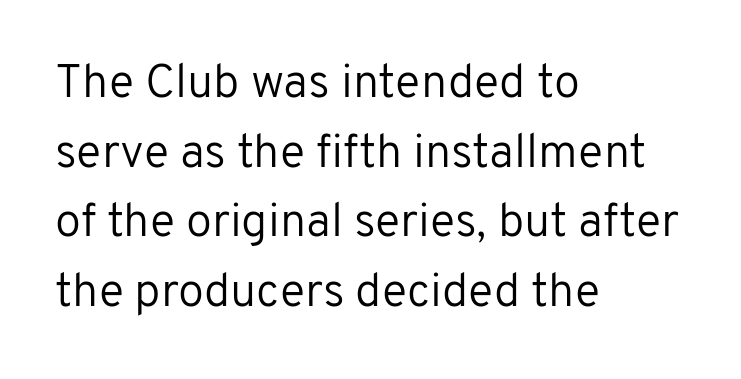
Q: Is the text bold? A: No.
Q: Is the text italic (slanted)? A: No, it is upright.
Q: Is the typeface a serif or a sans-serif typeface? A: Sans-serif.
Q: Is the text underlined? A: No.
Q: How is the paragraph aligned? A: Left-aligned.
Q: Is the spacing between letters normal or unusually wide? A: Normal.
Q: Is the spacing between lines tight, normal or loose? A: Normal.
Q: Width (condensed, normal, or wide)? A: Normal.
Q: Stroke contrast? A: Low.
Q: x-height? A: Medium.
Q: Monospaced? A: No.
